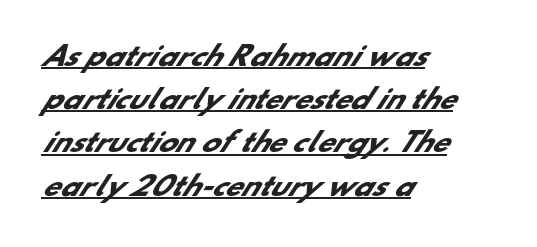
Whoever set this chose a conventional vertical rhythm. Which margin do the lines hug? The left one — the right edge is uneven. Nobody touched the tracking dial on this one. How heavy is the stroke? Heavy — this is a bold.
